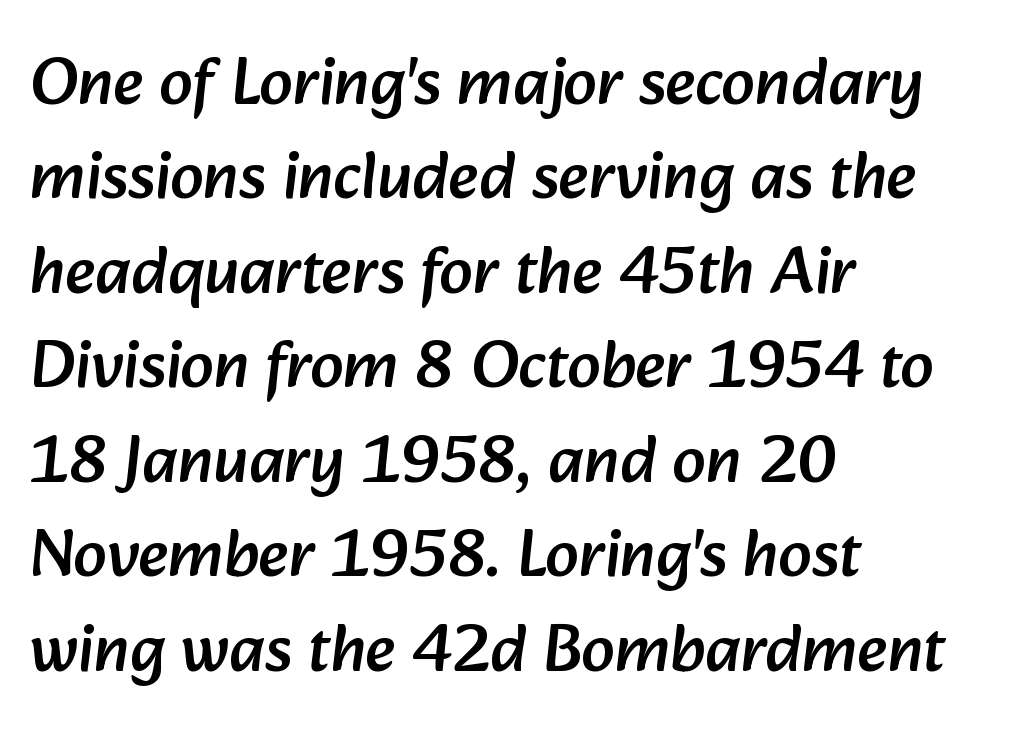
{"serif": "no", "width": "normal", "stroke_contrast": "low", "x_height": "medium", "monospaced": "no", "underline": "no", "align": "left", "line_spacing": "normal", "line_spacing_ratio": 1.41, "letter_spacing": "normal", "letter_spacing_em": 0.0, "glyph_px": 67}
